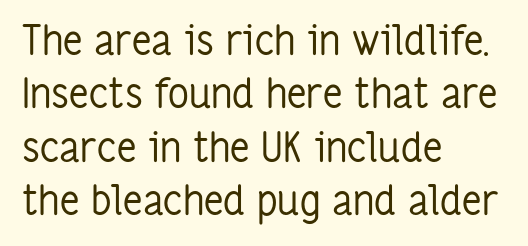
Q: Is the text bold? A: No.
Q: Is the text italic (slanted)? A: No, it is upright.
Q: Is the typeface a serif or a sans-serif typeface? A: Sans-serif.
Q: Is the text underlined? A: No.
Q: How is the paragraph aligned? A: Left-aligned.
Q: Is the spacing between letters normal or unusually wide? A: Normal.
Q: Is the spacing between lines tight, normal or loose? A: Normal.
Q: Width (condensed, normal, or wide)? A: Condensed.
Q: Stroke contrast? A: Low.
Q: x-height? A: Medium.
Q: Monospaced? A: No.
